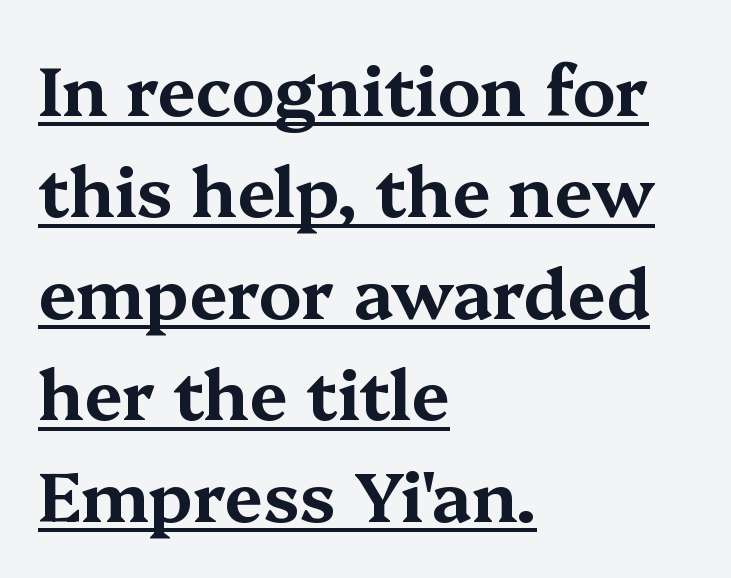
The rendering uses natural spacing where letterforms have individual widths. If you measured baseline to baseline, you'd find a middling distance. Is there any slant? The stems are plumb. The glyphs in this specimen are seriffed. The rag falls on the right side of this text block.
